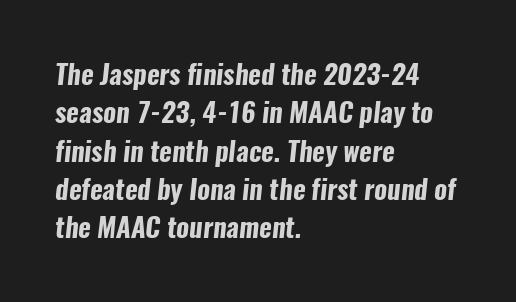
{"bold": "yes", "underline": "no", "align": "left", "line_spacing": "normal", "line_spacing_ratio": 1.42, "letter_spacing": "normal", "letter_spacing_em": 0.0, "glyph_px": 27}
